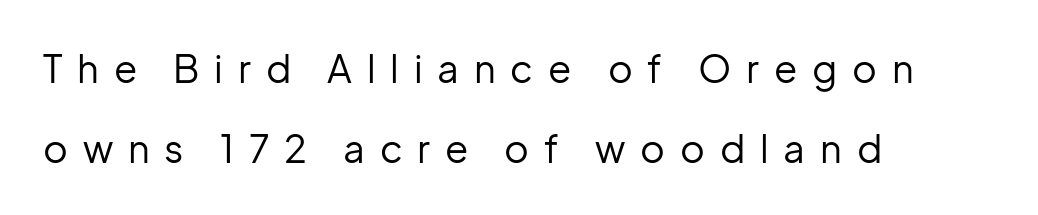
Q: Is the text bold? A: No.
Q: Is the text italic (slanted)? A: No, it is upright.
Q: Is the typeface a serif or a sans-serif typeface? A: Sans-serif.
Q: Is the text underlined? A: No.
Q: How is the paragraph aligned? A: Left-aligned.
Q: Is the spacing between letters normal or unusually wide? A: Unusually wide.
Q: Is the spacing between lines tight, normal or loose? A: Loose.
Q: Width (condensed, normal, or wide)? A: Normal.
Q: Stroke contrast? A: Low.
Q: x-height? A: Medium.
Q: Monospaced? A: No.
